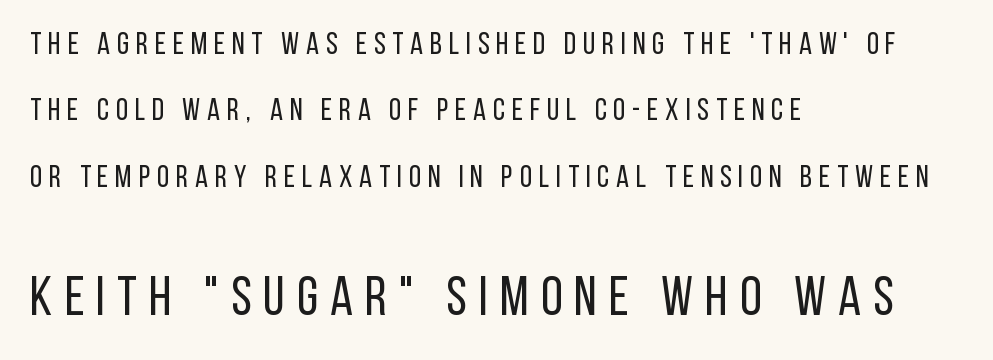
{"serif": "no", "italic": "no", "bold": "no", "weight": "regular", "width": "condensed", "stroke_contrast": "low", "x_height": "large", "monospaced": "no", "underline": "no", "align": "left", "line_spacing": "loose", "line_spacing_ratio": 2.14, "letter_spacing": "wide", "letter_spacing_em": 0.22, "larger_block": "second", "size_ratio": 1.77, "glyph_px": 55}
